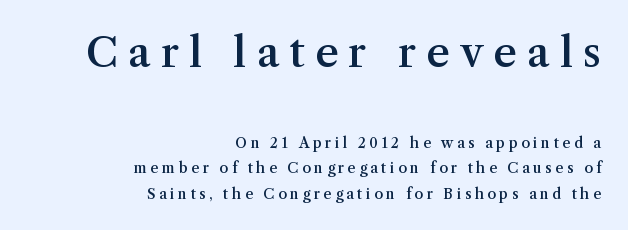
{"serif": "yes", "italic": "no", "bold": "semi", "weight": "semibold", "width": "normal", "stroke_contrast": "medium", "x_height": "medium", "monospaced": "no", "underline": "no", "align": "right", "line_spacing_ratio": 1.81, "letter_spacing": "wide", "letter_spacing_em": 0.25, "larger_block": "first", "size_ratio": 2.93, "glyph_px": 41}
